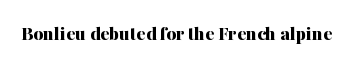
The image shows 21 px bold type, upright; set normal letter spacing, not underlined.
